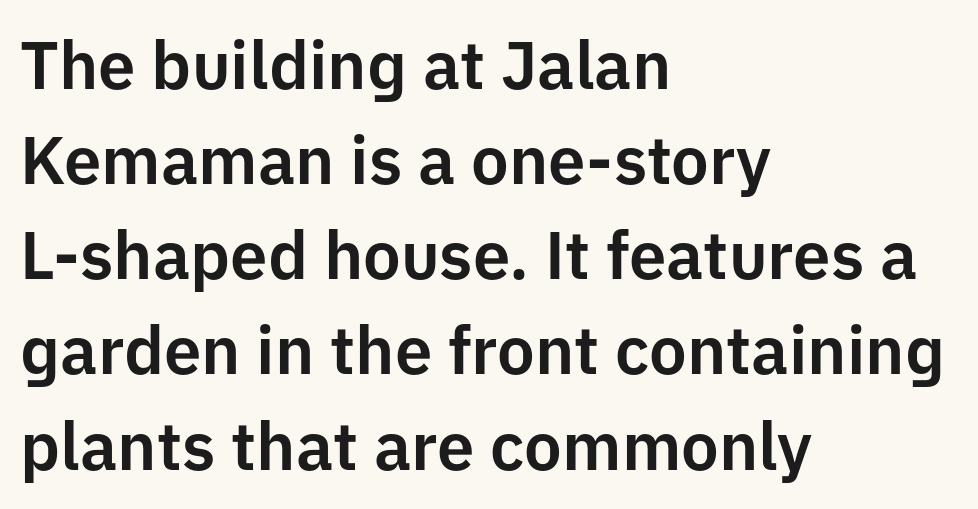
{"serif": "no", "italic": "no", "width": "normal", "stroke_contrast": "low", "x_height": "medium", "monospaced": "no", "underline": "no", "align": "left", "line_spacing": "normal", "line_spacing_ratio": 1.42, "letter_spacing": "normal", "letter_spacing_em": 0.0, "glyph_px": 67}
